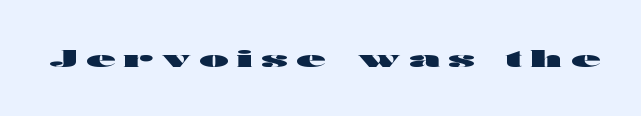
The image shows 24 px bold type, upright; set unusually wide letter spacing (+0.36 em), not underlined.
